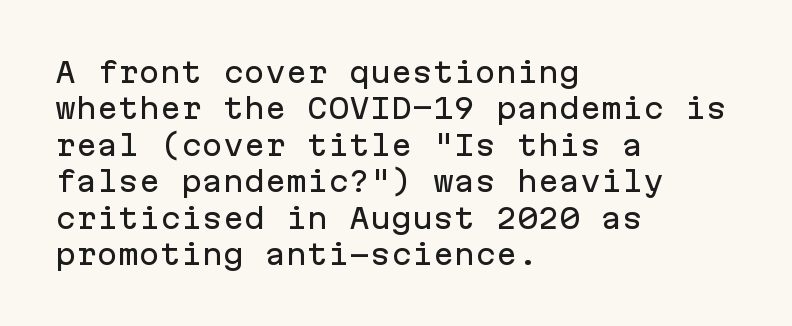
You can tell it's not italic because the verticals are truly vertical. Does the copy run flush right? No — it runs flush left. You could count columns in this text — the font is strictly monospaced. The line-height multiplier appears to be the usual default.
